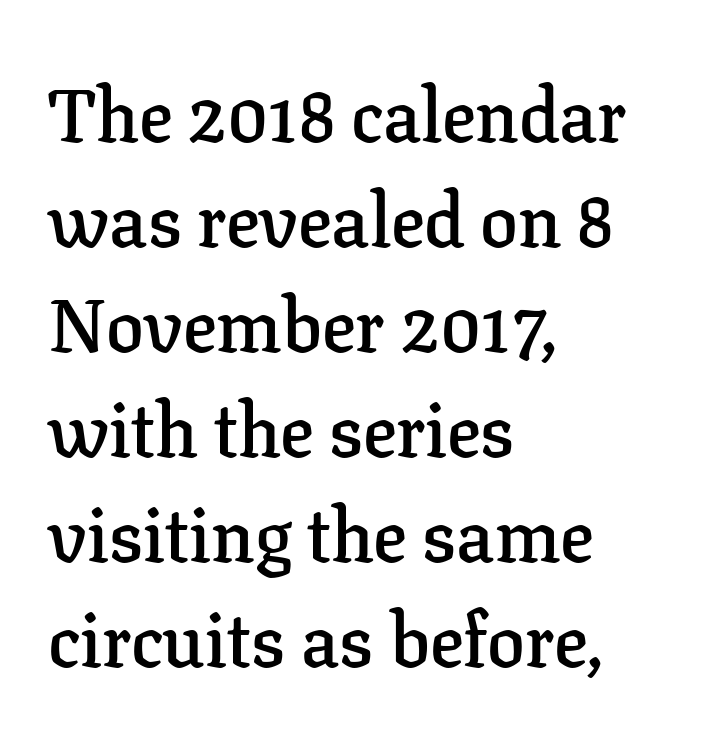
{"serif": "yes", "italic": "no", "bold": "semi", "weight": "semibold", "width": "normal", "stroke_contrast": "low", "x_height": "medium", "monospaced": "no", "underline": "no", "align": "left", "line_spacing": "normal", "line_spacing_ratio": 1.4, "letter_spacing": "normal", "letter_spacing_em": 0.0, "glyph_px": 75}
